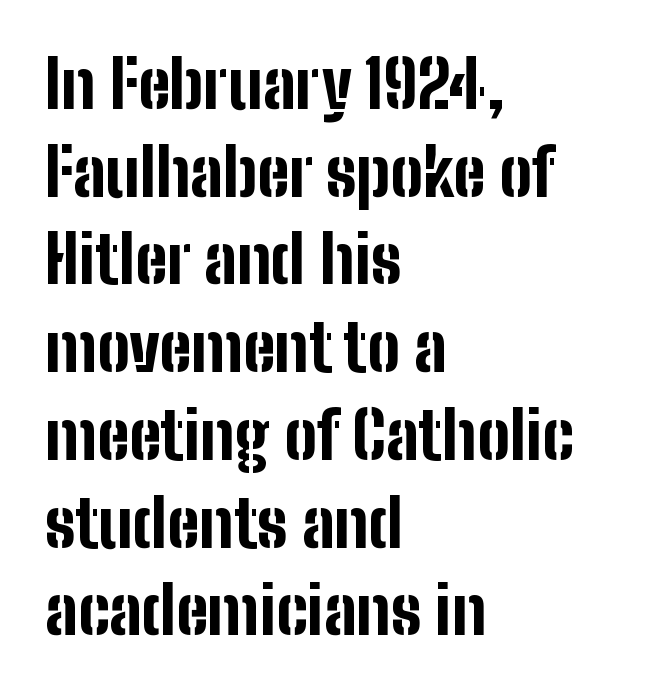
{"serif": "no", "italic": "no", "bold": "yes", "weight": "bold", "width": "condensed", "stroke_contrast": "low", "x_height": "medium", "monospaced": "no", "underline": "no", "align": "left", "line_spacing": "normal", "line_spacing_ratio": 1.35, "letter_spacing": "normal", "letter_spacing_em": 0.0, "glyph_px": 65}
